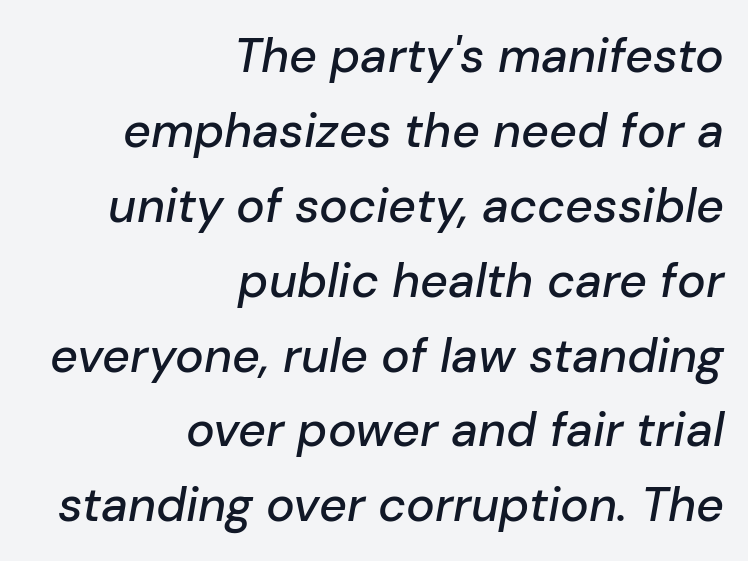
The image shows 48 px text type, italic (leaning right); set right-aligned, normal line spacing (1.56x), normal letter spacing, not underlined; low stroke contrast and a medium x-height.
